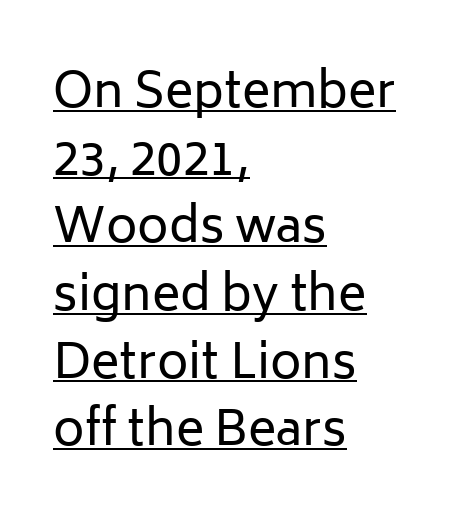
{"serif": "no", "italic": "no", "bold": "no", "weight": "regular", "width": "normal", "stroke_contrast": "low", "x_height": "medium", "monospaced": "no", "underline": "yes", "align": "left", "line_spacing": "normal", "line_spacing_ratio": 1.41, "letter_spacing": "normal", "letter_spacing_em": 0.0, "glyph_px": 48}
